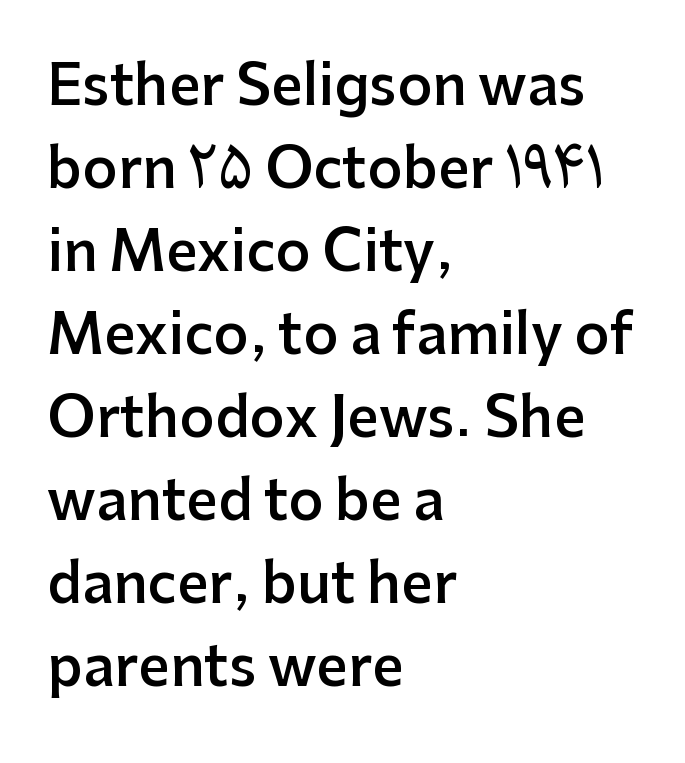
{"serif": "no", "italic": "no", "bold": "semi", "weight": "semibold", "width": "normal", "stroke_contrast": "low", "x_height": "medium", "monospaced": "no", "underline": "no", "align": "left", "line_spacing": "normal", "line_spacing_ratio": 1.51, "letter_spacing": "normal", "letter_spacing_em": 0.0, "glyph_px": 55}
